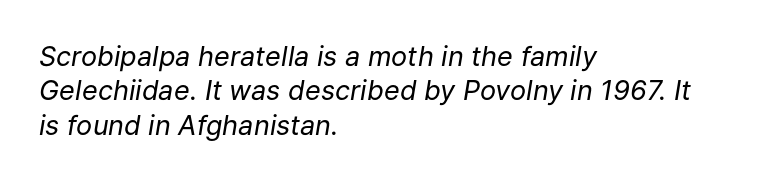
Q: Is the text bold? A: No.
Q: Is the text italic (slanted)? A: Yes, it leans right by about 9 degrees.
Q: Is the text underlined? A: No.
Q: How is the paragraph aligned? A: Left-aligned.
Q: Is the spacing between letters normal or unusually wide? A: Normal.
Q: Is the spacing between lines tight, normal or loose? A: Normal.
